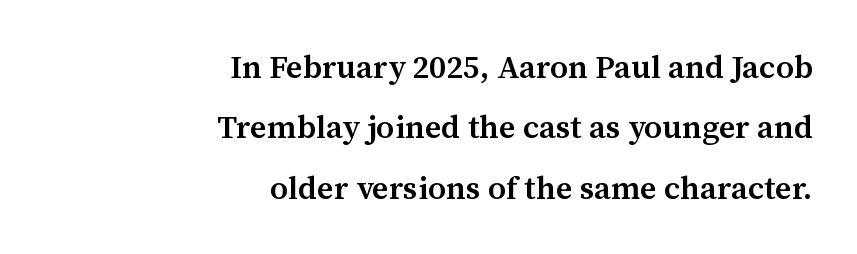
{"serif": "yes", "italic": "no", "bold": "semi", "weight": "semibold", "width": "normal", "stroke_contrast": "medium", "x_height": "medium", "monospaced": "no", "underline": "no", "align": "right", "line_spacing_ratio": 1.89, "letter_spacing": "normal", "letter_spacing_em": 0.0, "glyph_px": 32}
